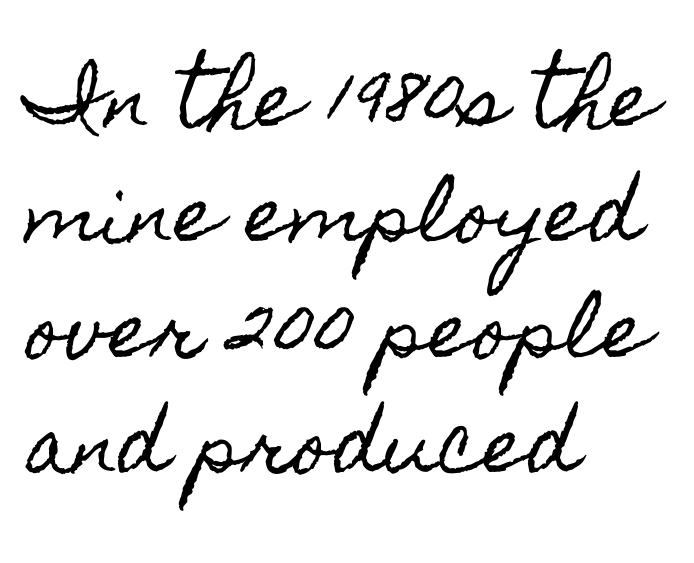
The face used here is proportionally spaced, like ordinary book or web type. Each row of text sits above clean, open space. Line spacing here is normal.
